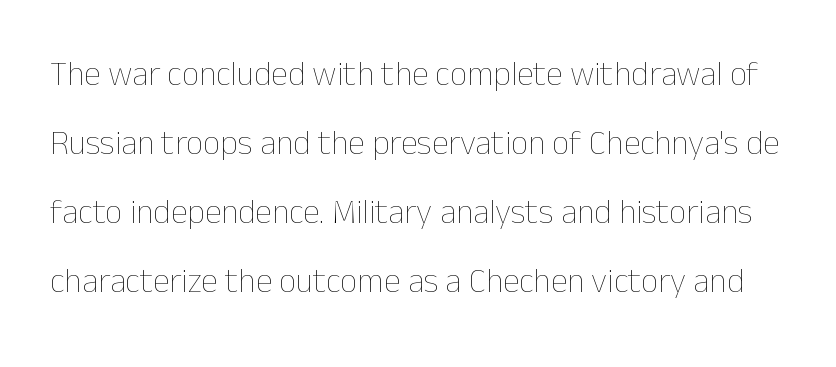
Q: Is the text bold? A: No.
Q: Is the text italic (slanted)? A: No, it is upright.
Q: Is the text underlined? A: No.
Q: Is the spacing between letters normal or unusually wide? A: Normal.
Q: Is the spacing between lines tight, normal or loose? A: Loose.
Q: Width (condensed, normal, or wide)? A: Normal.
Q: Stroke contrast? A: Low.
Q: x-height? A: Medium.
Q: Monospaced? A: No.
